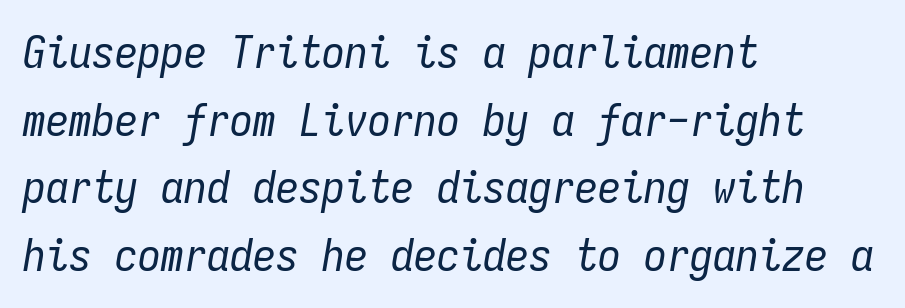
Q: Is the text bold? A: No.
Q: Is the text italic (slanted)? A: Yes, it leans right by about 9 degrees.
Q: Is the text underlined? A: No.
Q: How is the paragraph aligned? A: Left-aligned.
Q: Is the spacing between letters normal or unusually wide? A: Normal.
Q: Is the spacing between lines tight, normal or loose? A: Normal.
Q: Width (condensed, normal, or wide)? A: Condensed.
Q: Stroke contrast? A: Low.
Q: x-height? A: Medium.
Q: Monospaced? A: Yes.
